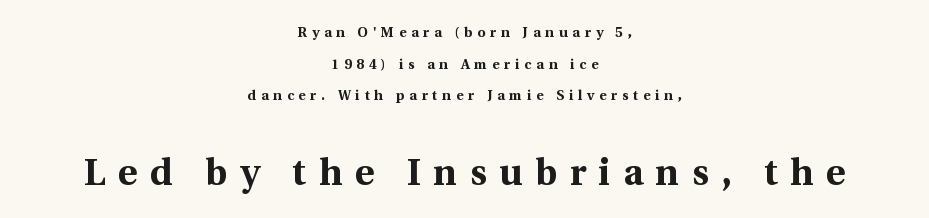
The image shows 37 px bold serif type, upright; set centered, loose line spacing (2.26x), unusually wide letter spacing (+0.34 em), not underlined; the second (bottom) block is 2.64x larger; a medium x-height.
